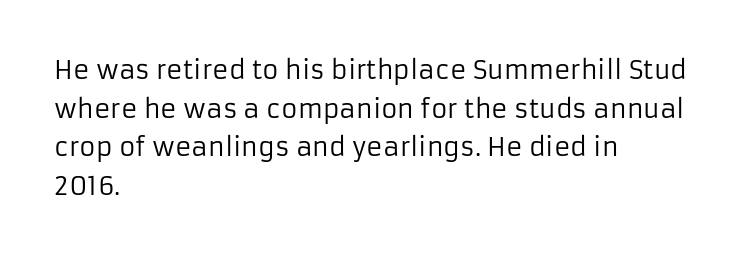
Notice how descenders clear the ascenders below comfortably — that's standard leading. Posture: vertical. Letter spacing: default. This rendering uses left alignment, leaving the right contour irregular.
